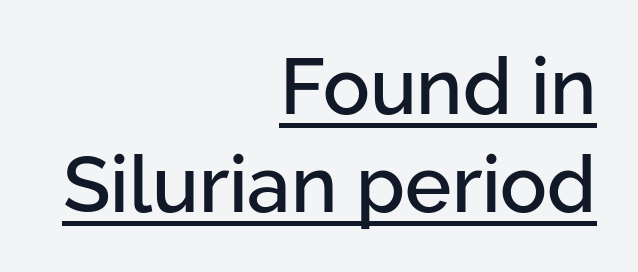
Q: Is the text italic (slanted)? A: No, it is upright.
Q: Is the typeface a serif or a sans-serif typeface? A: Sans-serif.
Q: Is the text underlined? A: Yes.
Q: How is the paragraph aligned? A: Right-aligned.
Q: Is the spacing between letters normal or unusually wide? A: Normal.
Q: Is the spacing between lines tight, normal or loose? A: Normal.
Q: Width (condensed, normal, or wide)? A: Normal.
Q: Stroke contrast? A: Low.
Q: x-height? A: Medium.
Q: Monospaced? A: No.
